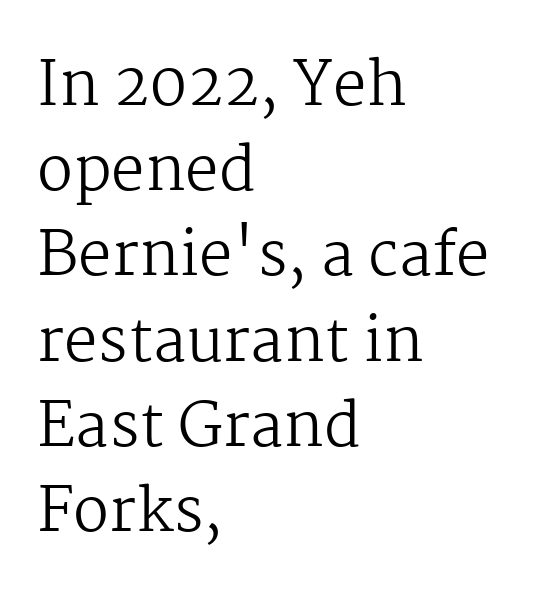
The image shows 60 px regular-weight serif type, upright; set left-aligned, normal line spacing (1.42x), normal letter spacing, not underlined; medium stroke contrast and a medium x-height.
